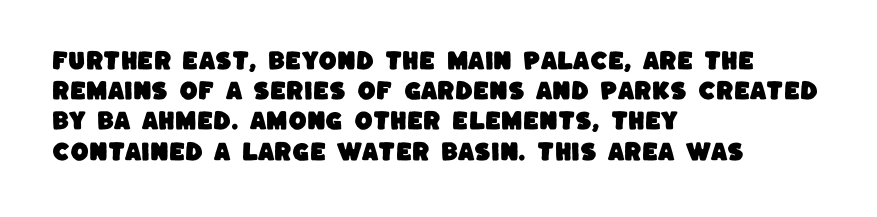
The image shows 21 px text type; set left-aligned, normal line spacing (1.44x), normal letter spacing, not underlined.
